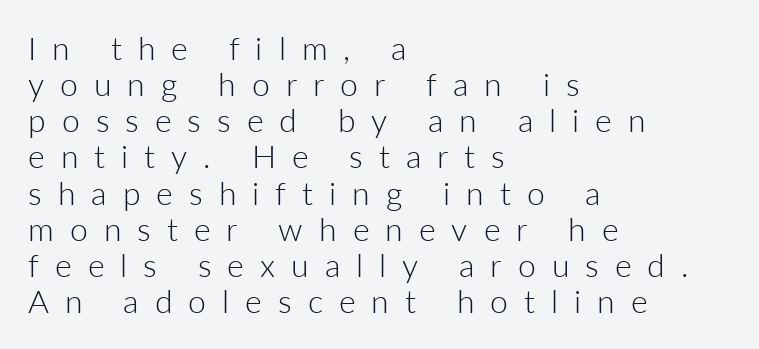
Classification — sans serif. Vertically, the passage feels compressed, each row crowding the next. Glance below the letters and you will spot only blank space. Honestly, the letter spacing is so wide it's the main thing you notice.
